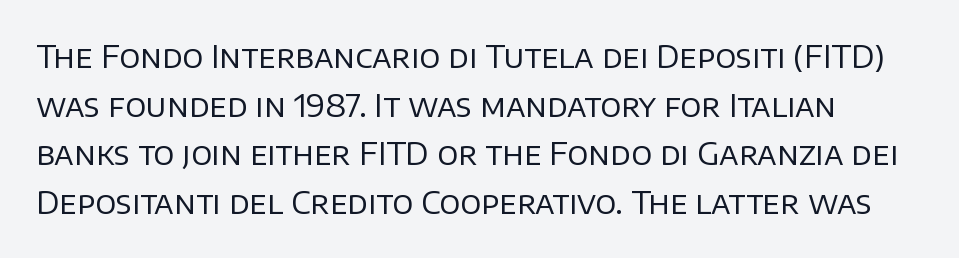
Q: Is the text bold? A: No.
Q: Is the text italic (slanted)? A: No, it is upright.
Q: Is the typeface a serif or a sans-serif typeface? A: Sans-serif.
Q: Is the text underlined? A: No.
Q: Is the spacing between letters normal or unusually wide? A: Normal.
Q: Is the spacing between lines tight, normal or loose? A: Normal.
Q: Width (condensed, normal, or wide)? A: Normal.
Q: Stroke contrast? A: Low.
Q: x-height? A: Large.
Q: Monospaced? A: No.
